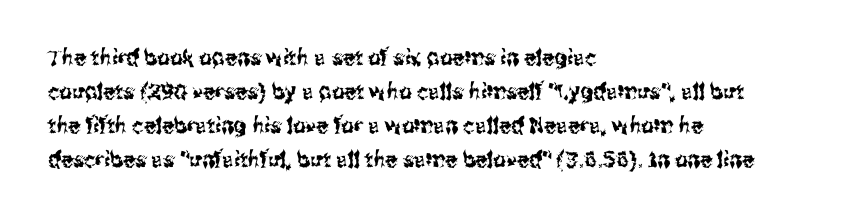
Students, observe: this is what conventionally led text looks like. This sample uses an upright cut, with every glyph sitting square on the baseline. A clean baseline with only descenders dipping below it. Each word holds together tightly as a unit, with standard inter-letter gaps.
